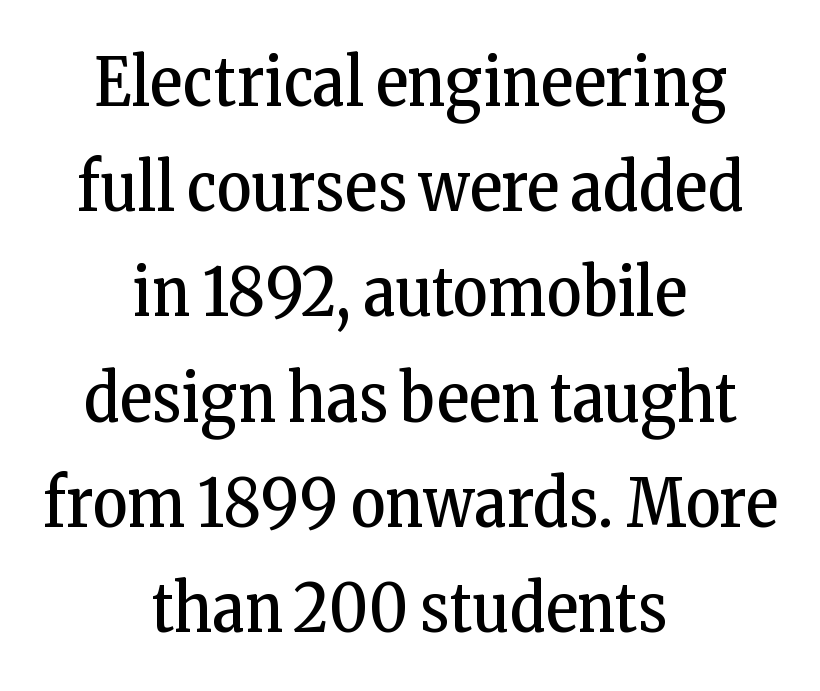
The passage shown is typed in a proportional face where columns would drift. Upright lettering throughout. The lines are quadded center. Lines of text with bare space underneath.
